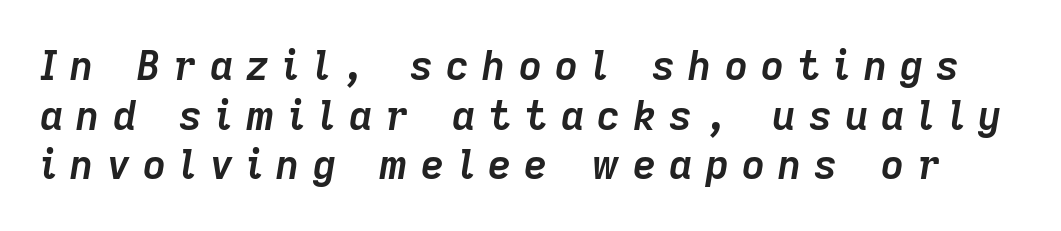
Q: Is the text bold? A: Yes.
Q: Is the text italic (slanted)? A: Yes, it leans right by about 9 degrees.
Q: Is the text underlined? A: No.
Q: Is the spacing between letters normal or unusually wide? A: Unusually wide.
Q: Width (condensed, normal, or wide)? A: Normal.
Q: Stroke contrast? A: Low.
Q: x-height? A: Medium.
Q: Monospaced? A: No.
